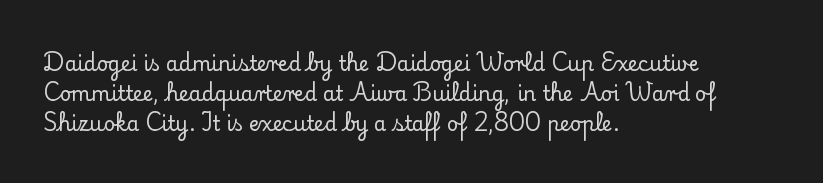
The image shows 20 px text type, upright; set left-aligned, normal line spacing (1.5x), normal letter spacing, not underlined.
